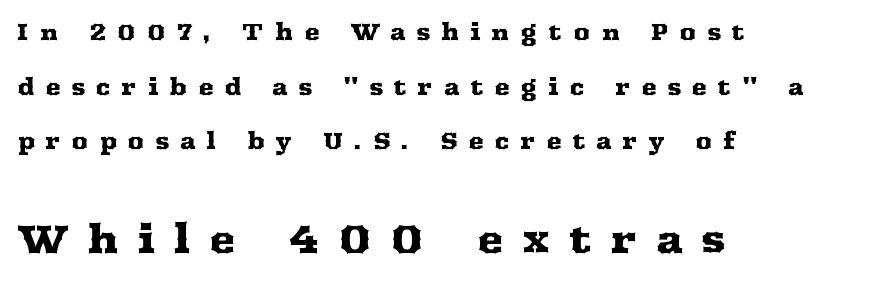
The image shows 40 px wide serif type, upright; set left-aligned, loose line spacing (2.38x), unusually wide letter spacing (+0.47 em), not underlined; the second (bottom) block is 1.74x larger; medium stroke contrast and a medium x-height.
